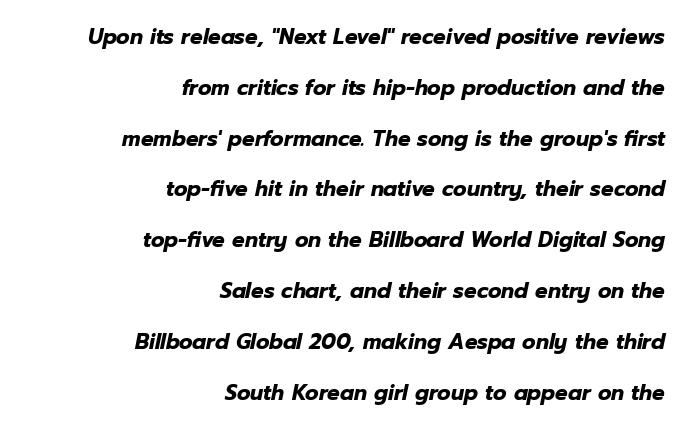
Designer's note — italics engaged. Compared with typical paragraphs, the rows here are farther apart. The letters sit at their default tracking, neither squeezed nor spread. A flush-right, rag-left setting is used for this passage.
